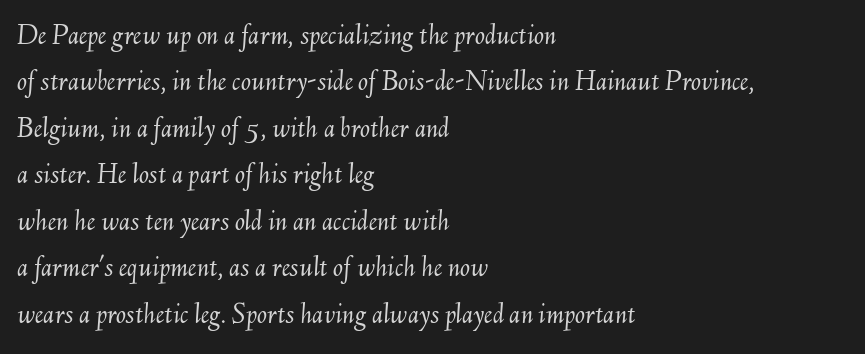
The image shows 30 px light type, italic (leaning right); set left-aligned, normal line spacing (1.55x), normal letter spacing, not underlined; medium stroke contrast and a small x-height.
